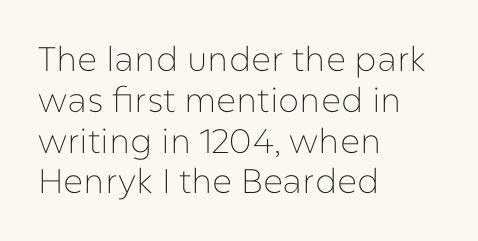
The image shows 34 px thin sans-serif type, upright; set left-aligned, line spacing 1.2x, normal letter spacing, not underlined; low stroke contrast and a medium x-height.
